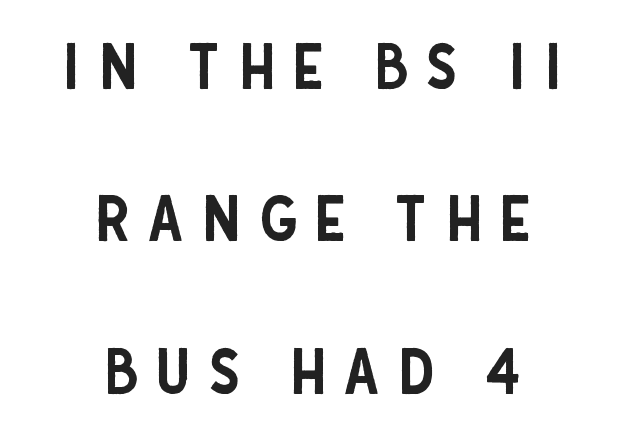
The image shows 63 px condensed sans-serif type, upright; set centered, loose line spacing (2.42x), unusually wide letter spacing (+0.28 em), not underlined; low stroke contrast and a large x-height.
